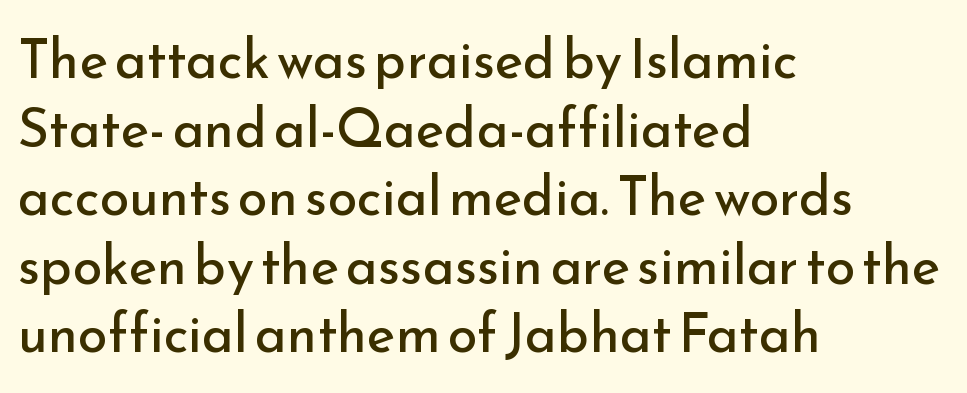
The image shows 54 px regular-weight sans-serif type, upright; set left-aligned, normal line spacing (1.27x), normal letter spacing, not underlined; low stroke contrast and a small x-height.
